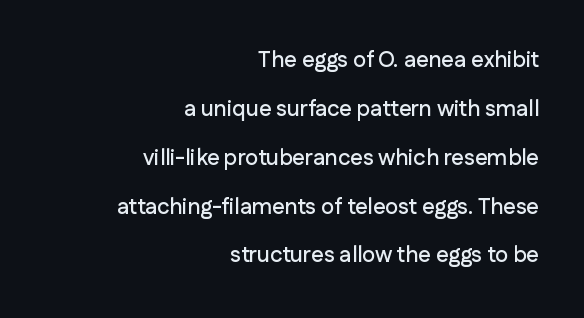
Compared with typical paragraphs, the rows here are farther apart. Characters follow at the spacing the type designer built in. The text block is weighted toward the right margin, trailing off unevenly leftward. Posture: straight, roman, zero tilt.
